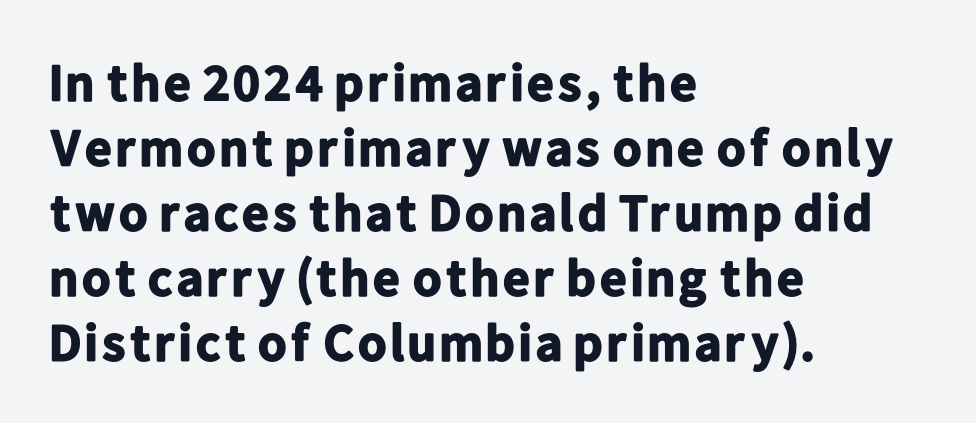
Q: Is the text bold? A: Yes.
Q: Is the text italic (slanted)? A: No, it is upright.
Q: Is the typeface a serif or a sans-serif typeface? A: Sans-serif.
Q: Is the text underlined? A: No.
Q: How is the paragraph aligned? A: Left-aligned.
Q: Is the spacing between letters normal or unusually wide? A: Normal.
Q: Is the spacing between lines tight, normal or loose? A: Normal.
Q: Width (condensed, normal, or wide)? A: Normal.
Q: Stroke contrast? A: Low.
Q: x-height? A: Medium.
Q: Monospaced? A: No.
